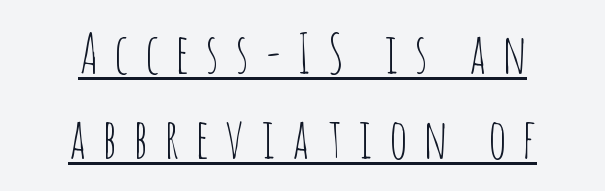
Q: Is the text bold? A: No.
Q: Is the text italic (slanted)? A: No, it is upright.
Q: Is the typeface a serif or a sans-serif typeface? A: Sans-serif.
Q: Is the text underlined? A: Yes.
Q: How is the paragraph aligned? A: Centered.
Q: Is the spacing between letters normal or unusually wide? A: Unusually wide.
Q: Is the spacing between lines tight, normal or loose? A: Normal.
Q: Width (condensed, normal, or wide)? A: Condensed.
Q: Stroke contrast? A: Low.
Q: x-height? A: Large.
Q: Monospaced? A: No.
